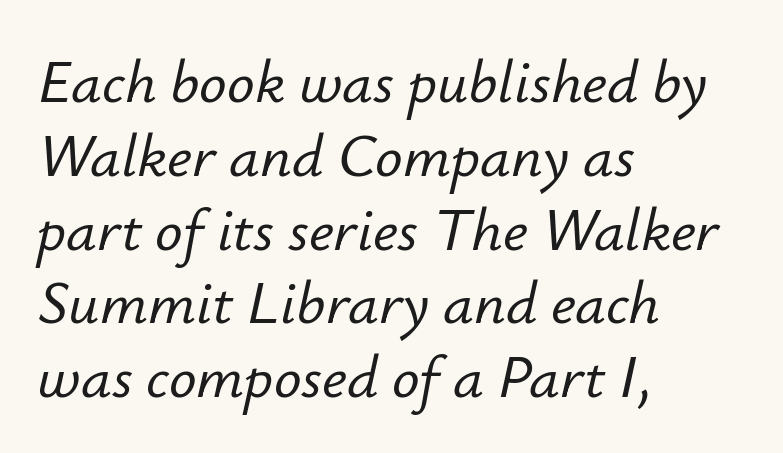
{"italic": "yes", "lean": "right", "slant_degrees": 12, "width": "normal", "stroke_contrast": "low", "x_height": "small", "monospaced": "no", "underline": "no", "align": "left", "line_spacing_ratio": 1.21, "letter_spacing": "normal", "letter_spacing_em": 0.0, "glyph_px": 61}
